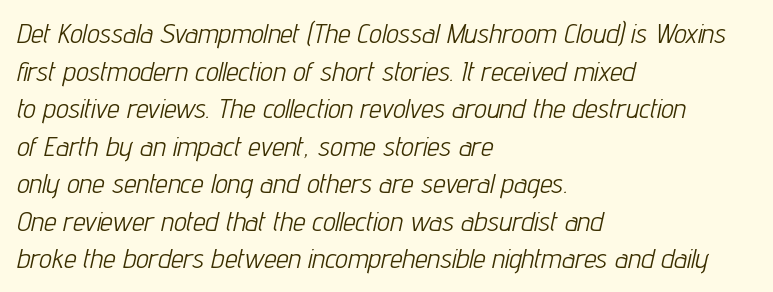
This block has exactly the height ordinary leading produces. The letterforms sit shoulder to shoulder at normal distance. Line starts are locked; line ends wander. Descenders hang freely into open space.
